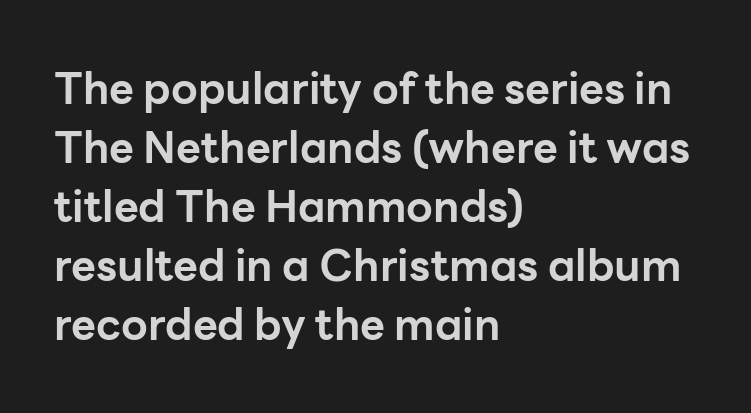
In terms of posture, this sample is upright. Check under the words: just untouched page. Check where the strokes stop: nothing finishes them off — pure sans. Compared with typical paragraphs, the rows here are spaced about the same. Caption: multi-line text, flush left, ragged right. The face used here is rendered with its standard letterfit.
